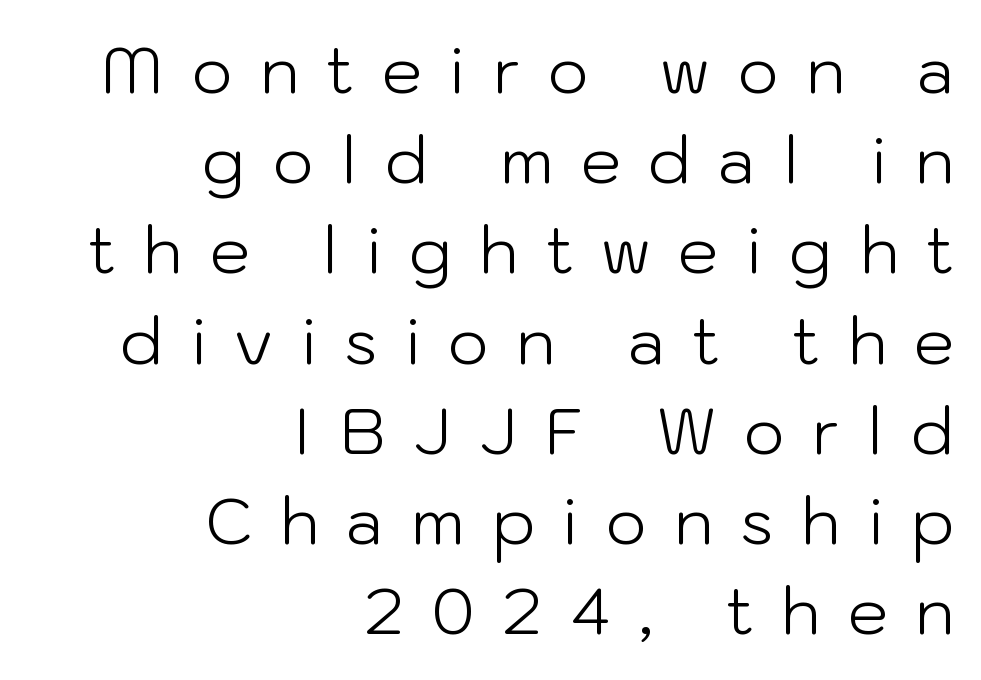
The image shows 64 px light sans-serif type, upright; set right-aligned, normal line spacing (1.41x), unusually wide letter spacing (+0.43 em), not underlined; low stroke contrast and a medium x-height.
